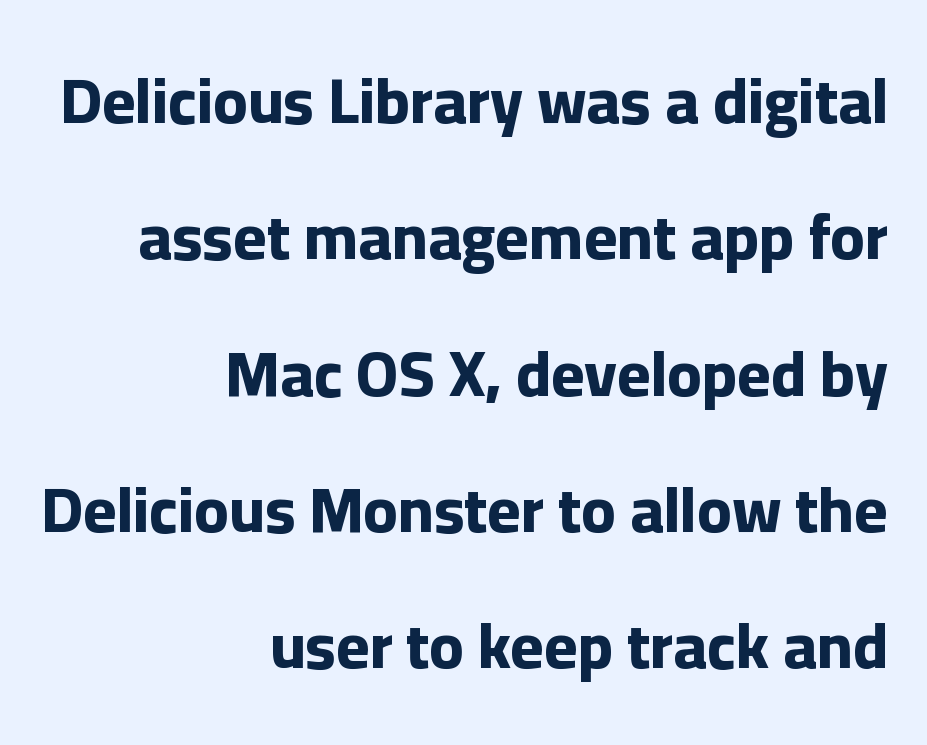
Q: Is the text bold? A: Yes.
Q: Is the text italic (slanted)? A: No, it is upright.
Q: Is the typeface a serif or a sans-serif typeface? A: Sans-serif.
Q: Is the text underlined? A: No.
Q: How is the paragraph aligned? A: Right-aligned.
Q: Is the spacing between letters normal or unusually wide? A: Normal.
Q: Is the spacing between lines tight, normal or loose? A: Loose.
Q: Width (condensed, normal, or wide)? A: Normal.
Q: Stroke contrast? A: Low.
Q: x-height? A: Medium.
Q: Monospaced? A: No.
